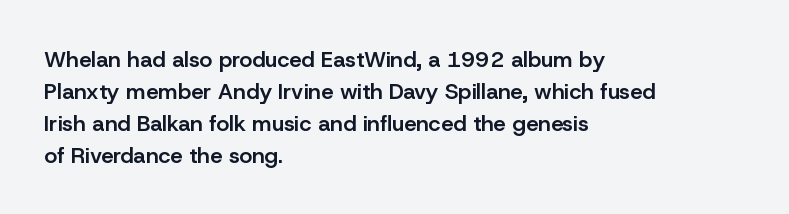
Q: Is the text bold? A: Semi-bold.
Q: Is the text italic (slanted)? A: No, it is upright.
Q: Is the text underlined? A: No.
Q: How is the paragraph aligned? A: Left-aligned.
Q: Is the spacing between letters normal or unusually wide? A: Normal.
Q: Is the spacing between lines tight, normal or loose? A: Normal.
